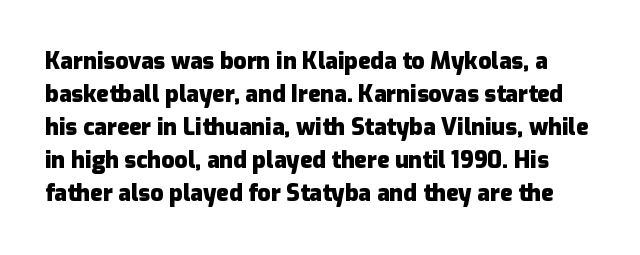
{"italic": "no", "bold": "yes", "underline": "no", "line_spacing": "normal", "line_spacing_ratio": 1.44, "letter_spacing": "normal", "letter_spacing_em": 0.0, "glyph_px": 23}
